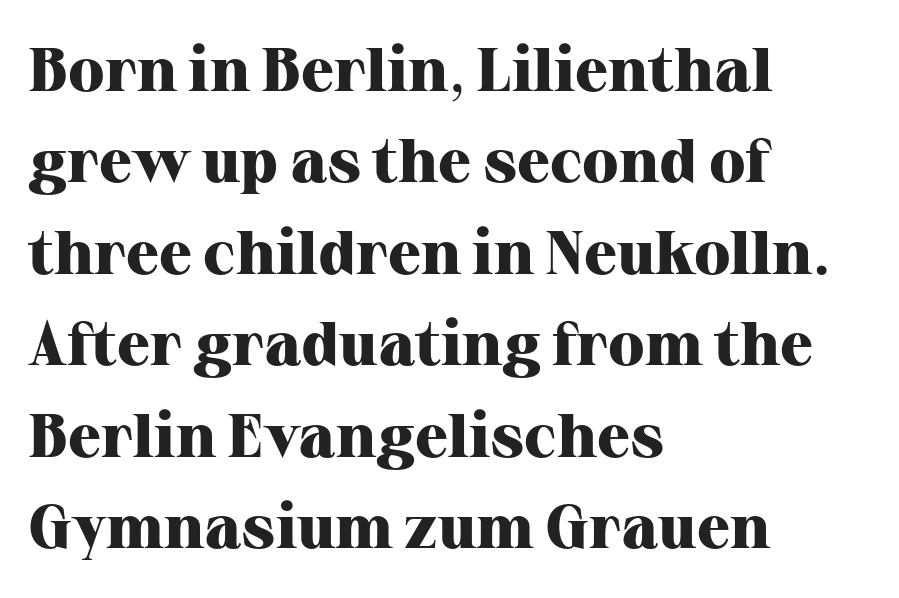
The image shows 61 px heavy serif type, upright; set left-aligned, normal line spacing (1.5x), normal letter spacing, not underlined; high stroke contrast and a medium x-height.
